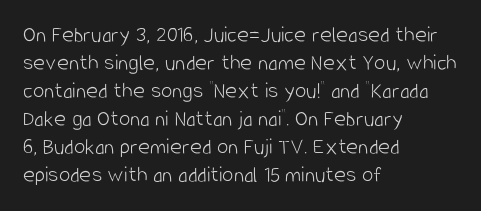
Q: Is the text bold? A: No.
Q: Is the text italic (slanted)? A: No, it is upright.
Q: Is the text underlined? A: No.
Q: How is the paragraph aligned? A: Left-aligned.
Q: Is the spacing between letters normal or unusually wide? A: Normal.
